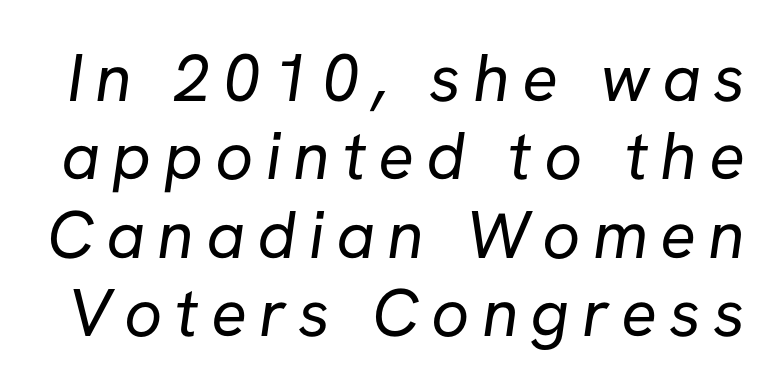
{"serif": "no", "bold": "no", "weight": "regular", "width": "normal", "stroke_contrast": "low", "x_height": "medium", "monospaced": "no", "underline": "no", "line_spacing_ratio": 1.17, "glyph_px": 67}
